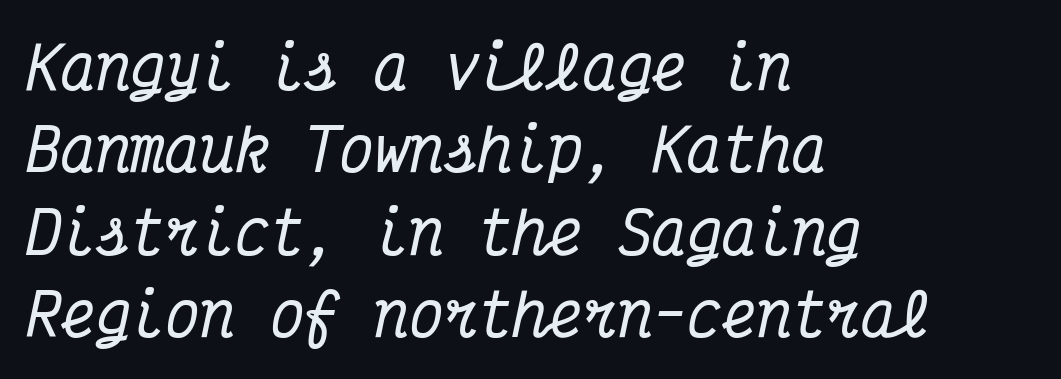
Q: Is the text italic (slanted)? A: Yes, it leans right by about 12 degrees.
Q: Is the typeface a serif or a sans-serif typeface? A: Serif.
Q: Is the text underlined? A: No.
Q: How is the paragraph aligned? A: Left-aligned.
Q: Is the spacing between letters normal or unusually wide? A: Normal.
Q: Is the spacing between lines tight, normal or loose? A: Normal.
Q: Width (condensed, normal, or wide)? A: Condensed.
Q: Stroke contrast? A: Medium.
Q: x-height? A: Medium.
Q: Monospaced? A: Yes.
